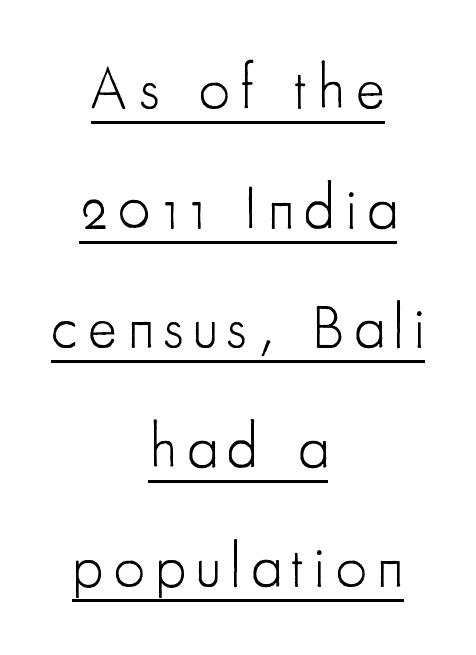
Q: Is the text bold? A: No.
Q: Is the text italic (slanted)? A: No, it is upright.
Q: Is the typeface a serif or a sans-serif typeface? A: Sans-serif.
Q: Is the text underlined? A: Yes.
Q: How is the paragraph aligned? A: Centered.
Q: Is the spacing between lines tight, normal or loose? A: Loose.
Q: Width (condensed, normal, or wide)? A: Condensed.
Q: Stroke contrast? A: Low.
Q: x-height? A: Small.
Q: Monospaced? A: No.
